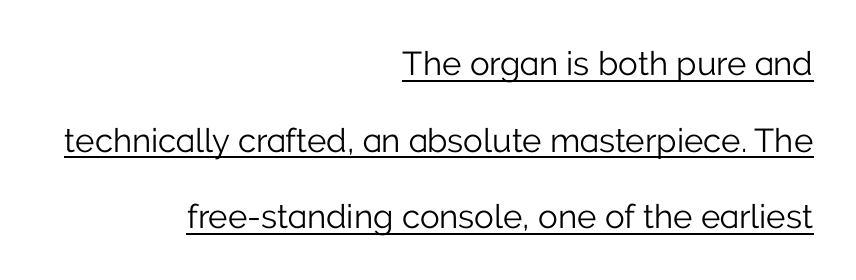
The image shows 33 px light sans-serif type, upright; set right-aligned, loose line spacing (2.32x), normal letter spacing, underlined; low stroke contrast and a medium x-height.
